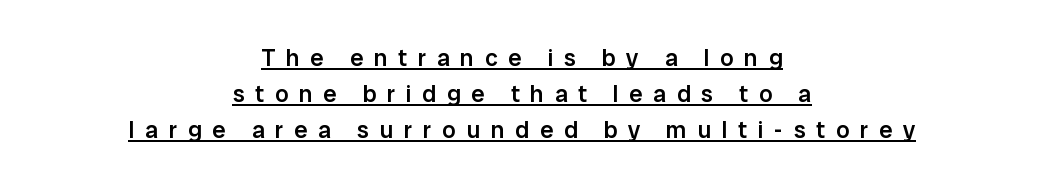
Q: Is the text bold? A: Semi-bold.
Q: Is the text italic (slanted)? A: No, it is upright.
Q: Is the text underlined? A: Yes.
Q: How is the paragraph aligned? A: Centered.
Q: Is the spacing between letters normal or unusually wide? A: Unusually wide.
Q: Is the spacing between lines tight, normal or loose? A: Normal.
